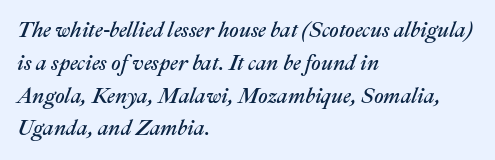
{"italic": "yes", "lean": "right", "slant_degrees": 22, "underline": "no", "align": "left", "line_spacing": "normal", "line_spacing_ratio": 1.56, "letter_spacing": "normal", "letter_spacing_em": 0.0, "glyph_px": 21}
